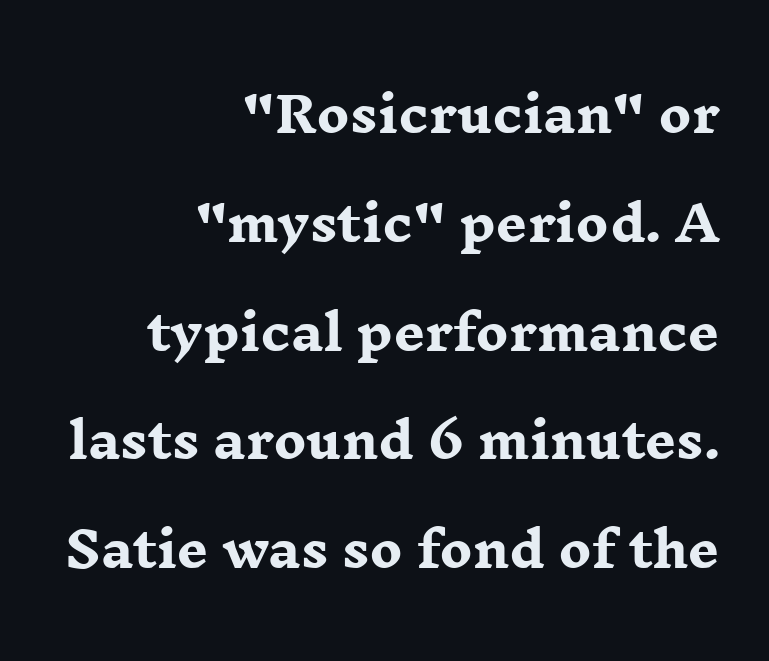
The image shows 49 px heavy, wide serif type, upright; set right-aligned, loose line spacing (2.22x), normal letter spacing, not underlined; low stroke contrast and a medium x-height.
